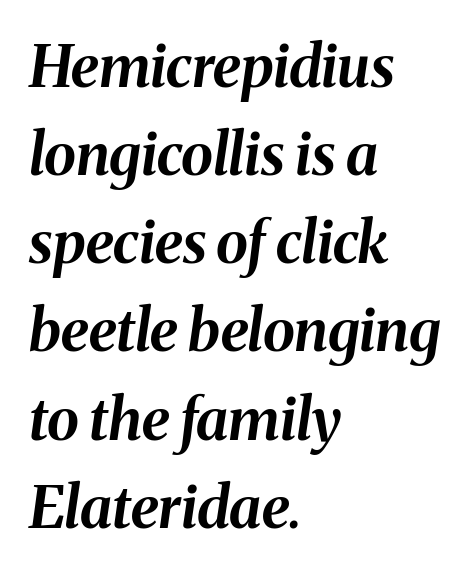
The image shows 58 px bold type, italic (leaning right); set left-aligned, normal line spacing (1.52x), normal letter spacing, not underlined; medium stroke contrast and a medium x-height.
